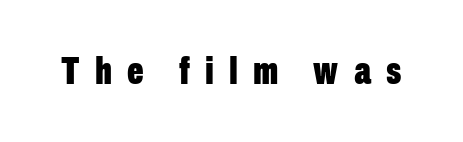
The image shows 39 px bold, condensed sans-serif type, upright; set unusually wide letter spacing (+0.39 em), not underlined; low stroke contrast and a medium x-height.
